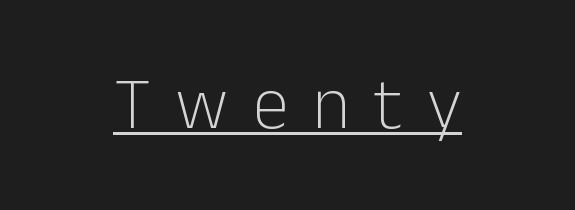
The image shows 73 px light sans-serif type, upright; set centered, unusually wide letter spacing (+0.33 em), underlined; low stroke contrast and a medium x-height.
